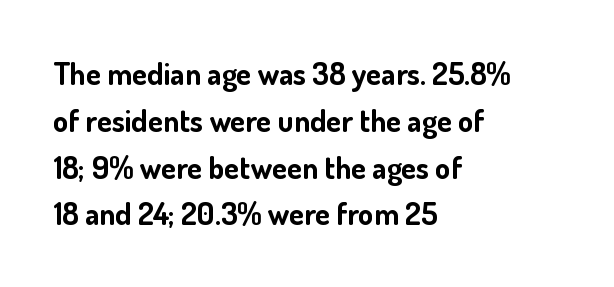
Notice how the passage keeps a crisp vertical edge on the left only. Strong, thick strokes mark this as bold type. Nope, no serifs anywhere on these letters. The specimen reads as upright at a glance.
